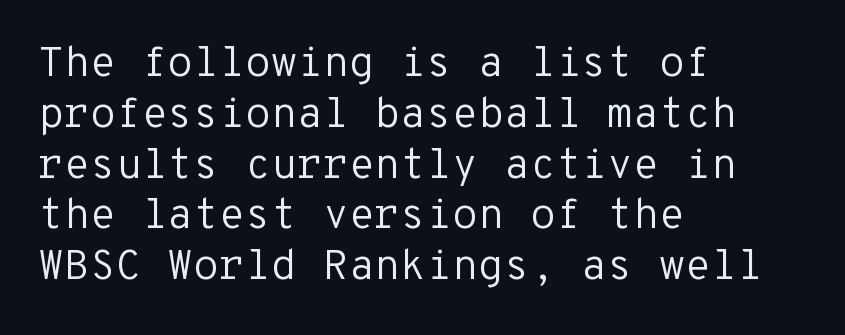
The image shows 42 px regular-weight sans-serif type, upright, monospaced; set left-aligned, line spacing 1.21x, normal letter spacing, not underlined; low stroke contrast and a medium x-height.
